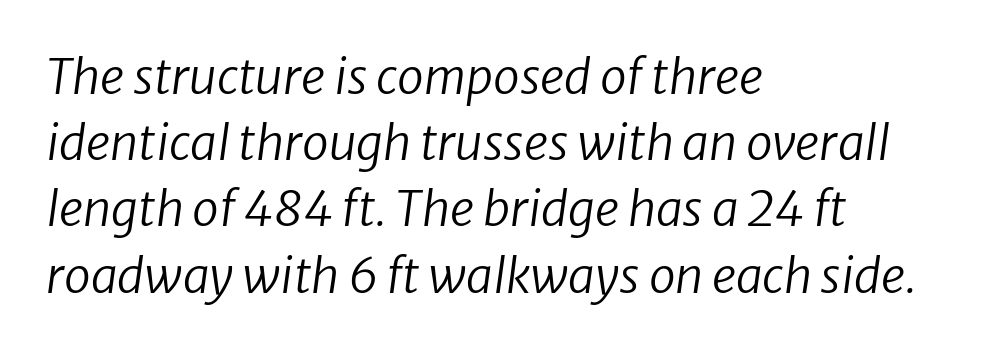
{"serif": "no", "bold": "no", "weight": "regular", "width": "normal", "stroke_contrast": "low", "x_height": "medium", "monospaced": "no", "underline": "no", "align": "left", "line_spacing": "normal", "line_spacing_ratio": 1.38, "letter_spacing": "normal", "letter_spacing_em": 0.0, "glyph_px": 48}
